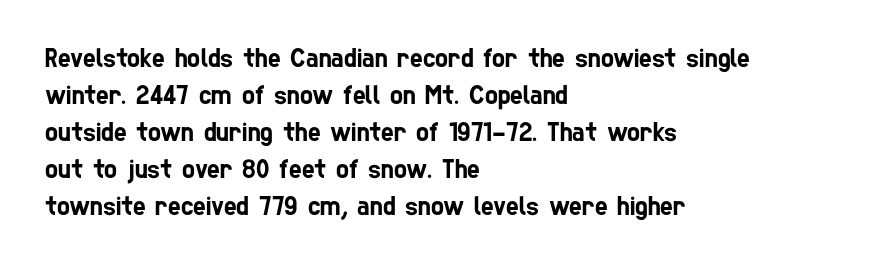
The image shows 27 px text type; set left-aligned, normal line spacing (1.37x), normal letter spacing, not underlined.
